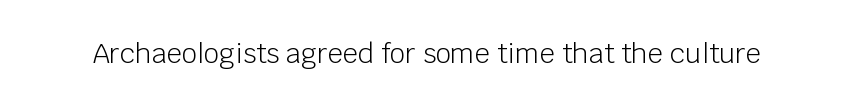
Has an underline been added? It has not. The type is set solid horizontally, with unmodified tracking. The characters are drawn with everyday or finer stroke widths. Every character sits straight up, as roman type does.
